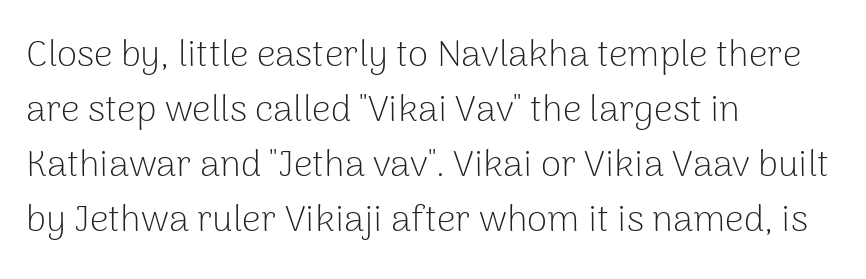
{"serif": "no", "italic": "no", "bold": "no", "weight": "light", "width": "normal", "stroke_contrast": "low", "x_height": "medium", "monospaced": "no", "underline": "no", "align": "left", "line_spacing": "normal", "line_spacing_ratio": 1.49, "letter_spacing": "normal", "letter_spacing_em": 0.0, "glyph_px": 37}
